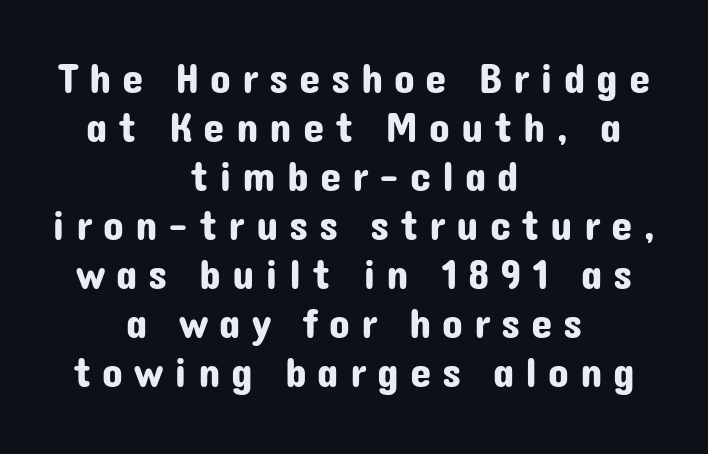
The passage shown is typed in a proportional face where columns would drift. Only glyphs here, with clear space below each row. Letterform terminals end flat and unadorned throughout the passage. A typesetter would mark this as roman, not italic. Very little white space separates one row of letters from the next. The gaps between neighbouring characters are conspicuously large.
